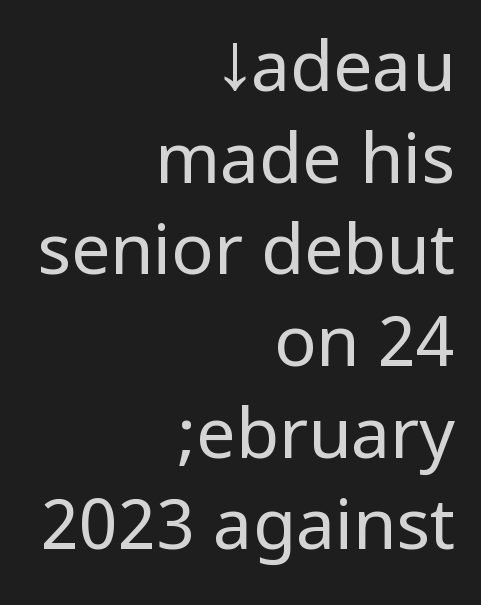
Q: Is the text bold? A: No.
Q: Is the text italic (slanted)? A: No, it is upright.
Q: Is the typeface a serif or a sans-serif typeface? A: Sans-serif.
Q: Is the text underlined? A: No.
Q: How is the paragraph aligned? A: Right-aligned.
Q: Is the spacing between letters normal or unusually wide? A: Normal.
Q: Is the spacing between lines tight, normal or loose? A: Normal.
Q: Width (condensed, normal, or wide)? A: Condensed.
Q: Stroke contrast? A: Low.
